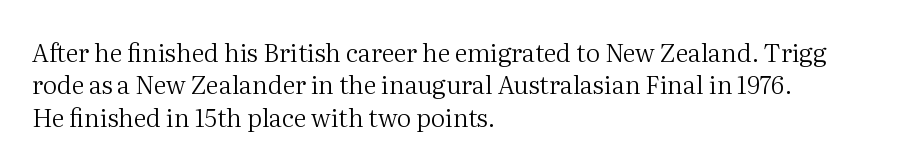
{"italic": "no", "bold": "no", "underline": "no", "align": "left", "line_spacing": "normal", "line_spacing_ratio": 1.3, "letter_spacing": "normal", "letter_spacing_em": 0.0, "glyph_px": 25}
